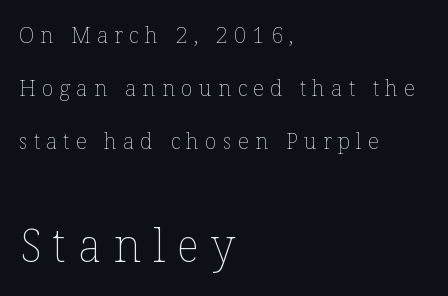
The strokes are not fattened; the text isn't bold. Vertical spacing — loose. If you drew a line through each stem, it would be perfectly vertical. Is the lower block the larger one? Yes — the lower block carries the bigger type.
